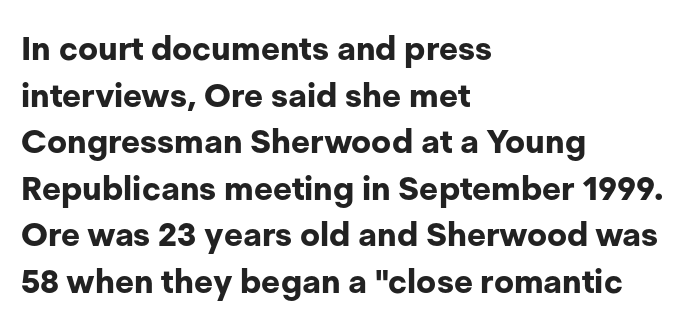
{"serif": "no", "italic": "no", "bold": "yes", "weight": "bold", "width": "normal", "stroke_contrast": "low", "x_height": "medium", "monospaced": "no", "underline": "no", "align": "left", "line_spacing": "normal", "line_spacing_ratio": 1.41, "letter_spacing": "normal", "letter_spacing_em": 0.0, "glyph_px": 33}
